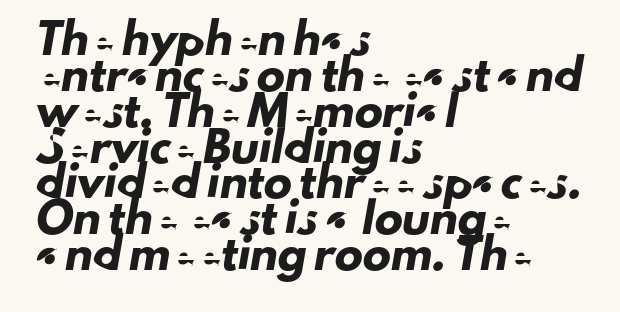
The image shows 28 px sans-serif type; set left-aligned, normal line spacing (1.28x), normal letter spacing, not underlined; low stroke contrast and a small x-height.
